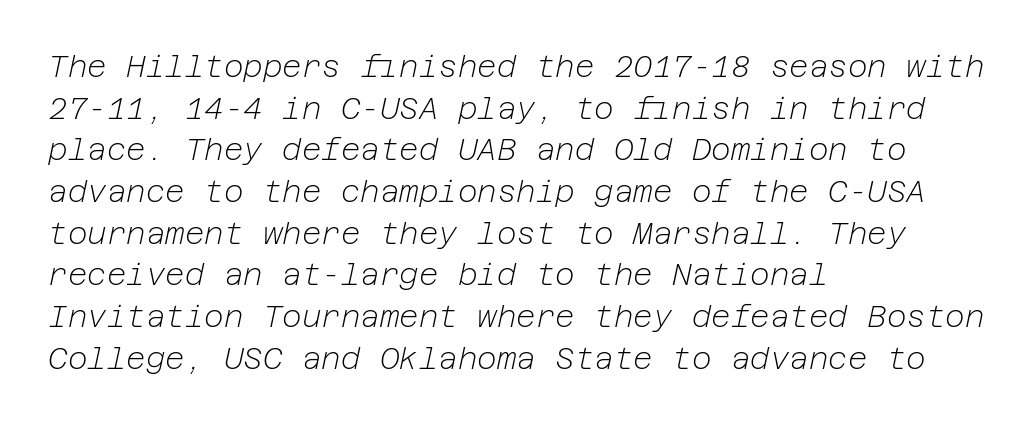
Q: Is the text bold? A: No.
Q: Is the text italic (slanted)? A: Yes, it leans right by about 12 degrees.
Q: Is the text underlined? A: No.
Q: How is the paragraph aligned? A: Left-aligned.
Q: Is the spacing between letters normal or unusually wide? A: Normal.
Q: Is the spacing between lines tight, normal or loose? A: Normal.
Q: Width (condensed, normal, or wide)? A: Normal.
Q: Stroke contrast? A: Low.
Q: x-height? A: Medium.
